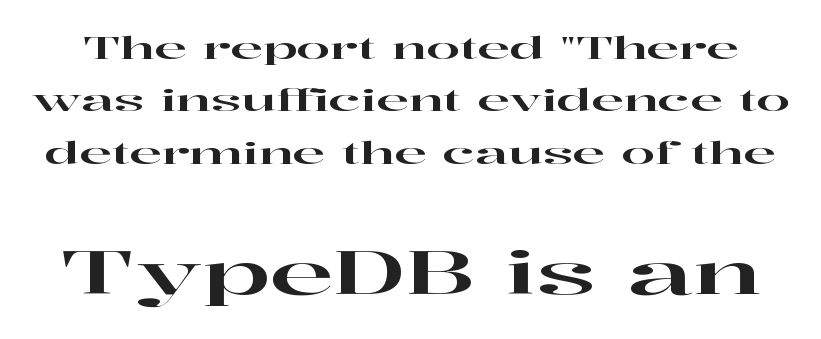
Q: Is the text italic (slanted)? A: No, it is upright.
Q: Is the typeface a serif or a sans-serif typeface? A: Serif.
Q: Is the text underlined? A: No.
Q: Is the spacing between letters normal or unusually wide? A: Normal.
Q: Which block of text is set in a larger size, the first (top) or the second (bottom)? A: The second (bottom) one.
Q: Width (condensed, normal, or wide)? A: Wide.
Q: Stroke contrast? A: High.
Q: x-height? A: Medium.
Q: Monospaced? A: No.
